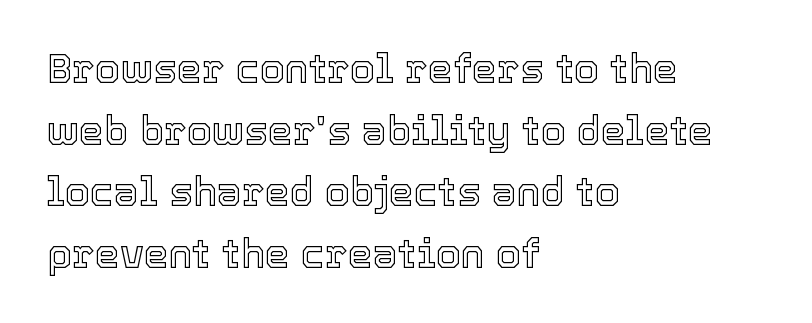
Q: Is the text italic (slanted)? A: No, it is upright.
Q: Is the text underlined? A: No.
Q: How is the paragraph aligned? A: Left-aligned.
Q: Is the spacing between letters normal or unusually wide? A: Normal.
Q: Is the spacing between lines tight, normal or loose? A: Normal.
Q: Width (condensed, normal, or wide)? A: Normal.
Q: x-height? A: Medium.
Q: Monospaced? A: No.
